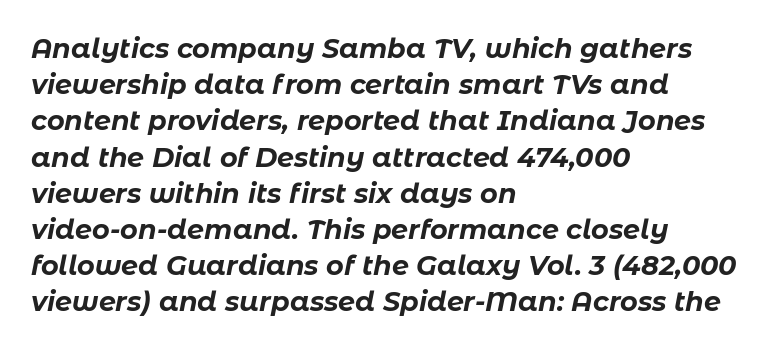
{"italic": "yes", "lean": "right", "slant_degrees": 11, "bold": "yes", "underline": "no", "align": "left", "line_spacing": "normal", "line_spacing_ratio": 1.34, "letter_spacing": "normal", "letter_spacing_em": 0.0, "glyph_px": 27}
